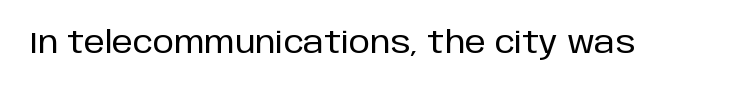
Character widths vary here, with narrow letters taking less room than wide ones. The face used here is rendered with its standard letterfit. Underlining? Definitely not there. Does the type have serifs? No, each stem ends abruptly. Posture: straight, roman, zero tilt.
